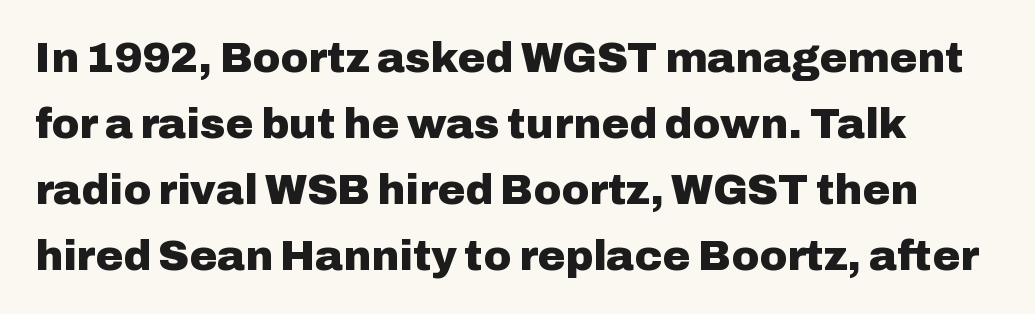
The image shows 42 px heavy sans-serif type, upright; set normal line spacing (1.57x), normal letter spacing, not underlined; low stroke contrast and a medium x-height.
